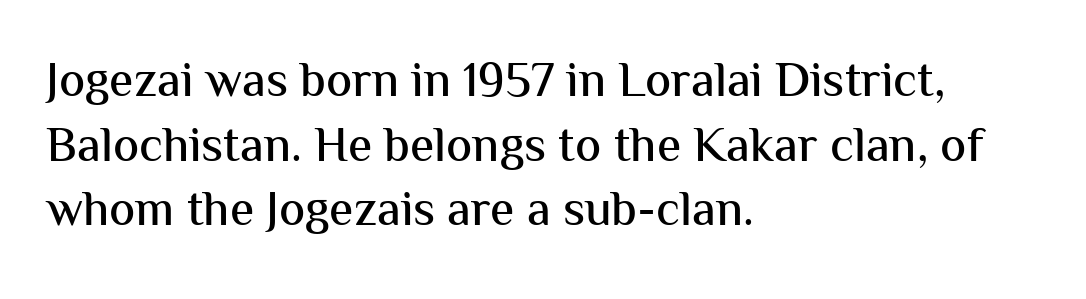
The image shows 49 px sans-serif type, upright; set left-aligned, normal line spacing (1.32x), normal letter spacing, not underlined; medium stroke contrast and a medium x-height.
